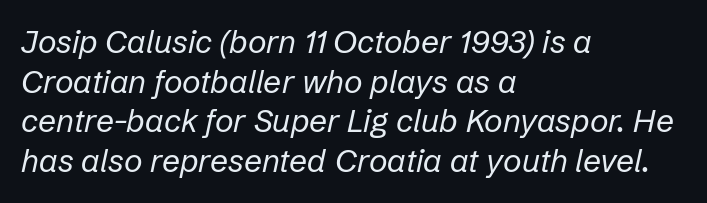
The image shows 32 px regular-weight type, italic (leaning right); set left-aligned, line spacing 1.24x, normal letter spacing, not underlined; low stroke contrast and a medium x-height.
